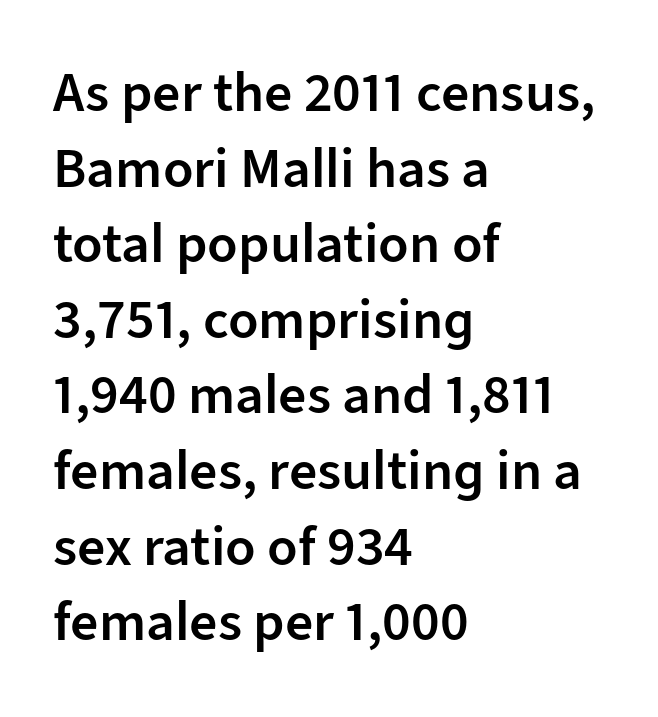
{"serif": "no", "italic": "no", "bold": "semi", "weight": "semibold", "width": "normal", "stroke_contrast": "low", "x_height": "medium", "monospaced": "no", "underline": "no", "align": "left", "line_spacing": "normal", "line_spacing_ratio": 1.35, "letter_spacing": "normal", "letter_spacing_em": 0.0, "glyph_px": 56}
